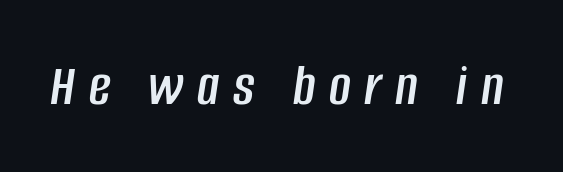
The image shows 60 px condensed type, italic (leaning right); set unusually wide letter spacing (+0.23 em), not underlined; low stroke contrast and a large x-height.
